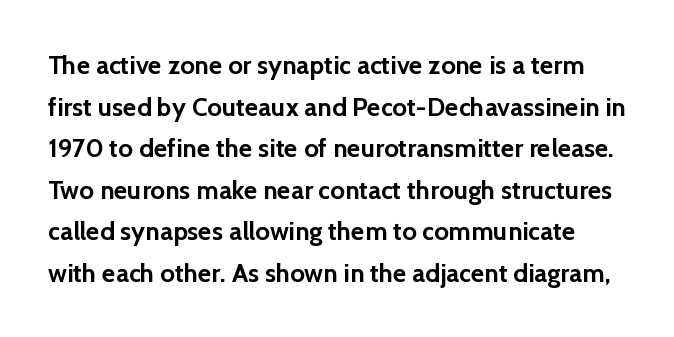
The image shows 26 px bold type, upright; set normal line spacing (1.6x), normal letter spacing, not underlined.
